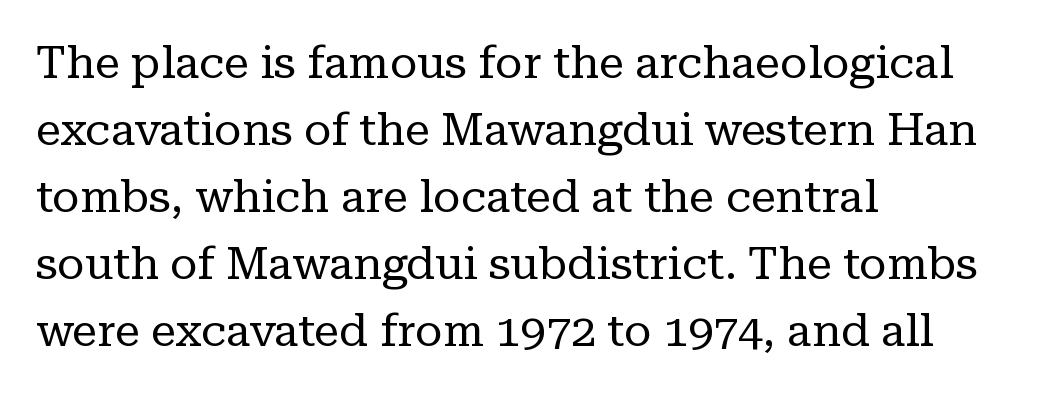
The image shows 45 px regular-weight serif type, upright; set left-aligned, normal line spacing (1.49x), normal letter spacing, not underlined; low stroke contrast and a medium x-height.
